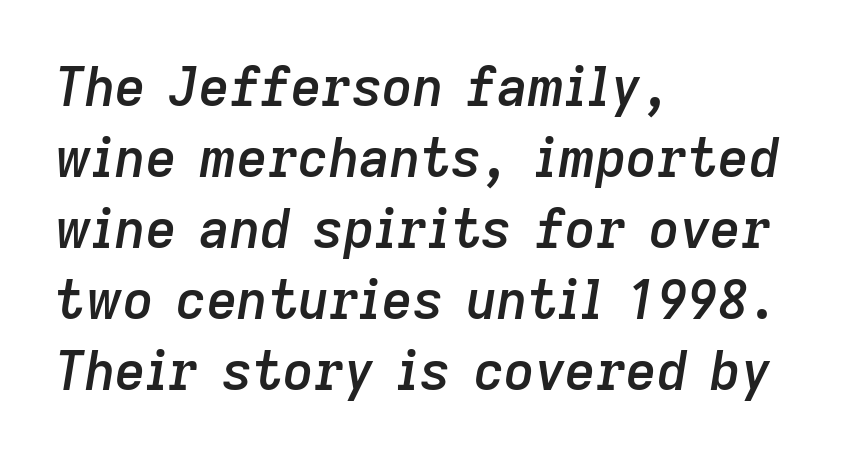
{"italic": "yes", "lean": "right", "slant_degrees": 9, "bold": "semi", "weight": "semibold", "width": "normal", "stroke_contrast": "low", "x_height": "medium", "monospaced": "no", "underline": "no", "align": "left", "line_spacing": "normal", "line_spacing_ratio": 1.34, "letter_spacing": "normal", "letter_spacing_em": 0.0, "glyph_px": 53}
